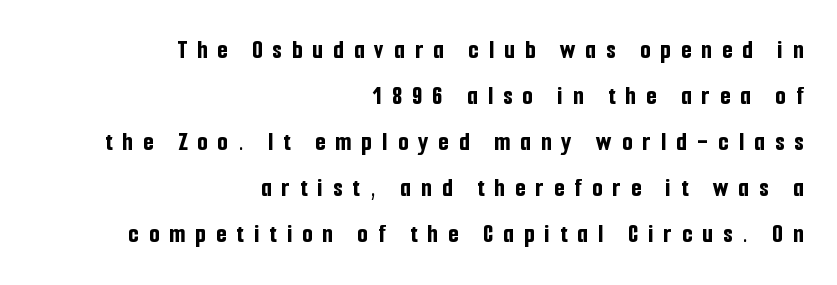
Notice how thick the strokes are: this is what a full bold looks like. The rendering inserts visible extra space after every character. Clear beneath every line of the passage. Horizontal alignment here is rightward, an uncommon choice for prose. A typesetter would mark this as roman, not italic.
